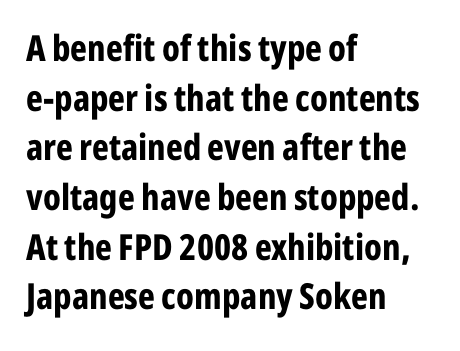
{"serif": "no", "italic": "no", "bold": "yes", "weight": "bold", "width": "condensed", "stroke_contrast": "low", "x_height": "medium", "monospaced": "no", "underline": "no", "align": "left", "line_spacing": "normal", "line_spacing_ratio": 1.38, "letter_spacing": "normal", "letter_spacing_em": 0.0, "glyph_px": 36}
